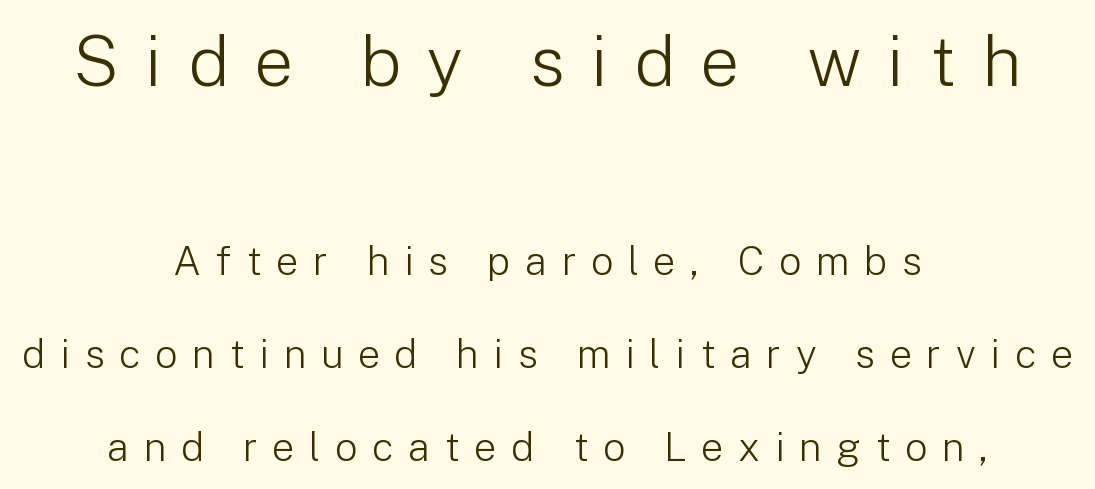
Q: Is the text bold? A: No.
Q: Is the text italic (slanted)? A: No, it is upright.
Q: Is the typeface a serif or a sans-serif typeface? A: Sans-serif.
Q: Is the text underlined? A: No.
Q: How is the paragraph aligned? A: Centered.
Q: Is the spacing between letters normal or unusually wide? A: Unusually wide.
Q: Is the spacing between lines tight, normal or loose? A: Loose.
Q: Which block of text is set in a larger size, the first (top) or the second (bottom)? A: The first (top) one.
Q: Width (condensed, normal, or wide)? A: Normal.
Q: Stroke contrast? A: Low.
Q: x-height? A: Medium.
Q: Monospaced? A: No.
